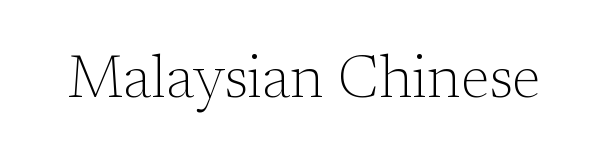
Q: Is the text bold? A: No.
Q: Is the text italic (slanted)? A: No, it is upright.
Q: Is the typeface a serif or a sans-serif typeface? A: Serif.
Q: Is the text underlined? A: No.
Q: Is the spacing between letters normal or unusually wide? A: Normal.
Q: Width (condensed, normal, or wide)? A: Normal.
Q: Stroke contrast? A: Low.
Q: x-height? A: Medium.
Q: Monospaced? A: No.
